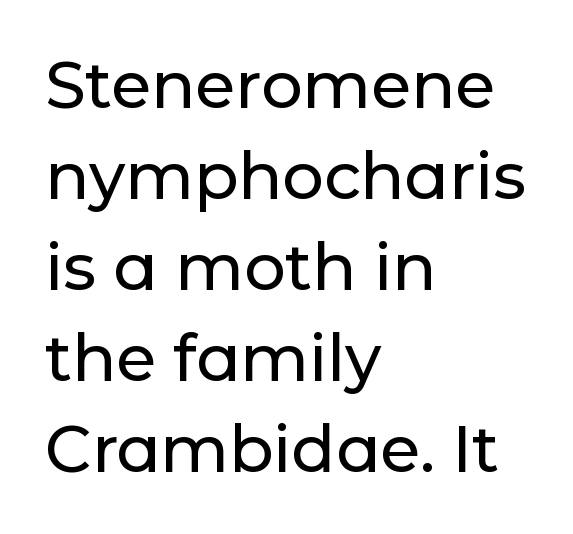
{"serif": "no", "italic": "no", "width": "normal", "stroke_contrast": "low", "x_height": "medium", "monospaced": "no", "underline": "no", "align": "left", "line_spacing": "normal", "line_spacing_ratio": 1.4, "letter_spacing": "normal", "letter_spacing_em": 0.0, "glyph_px": 65}
